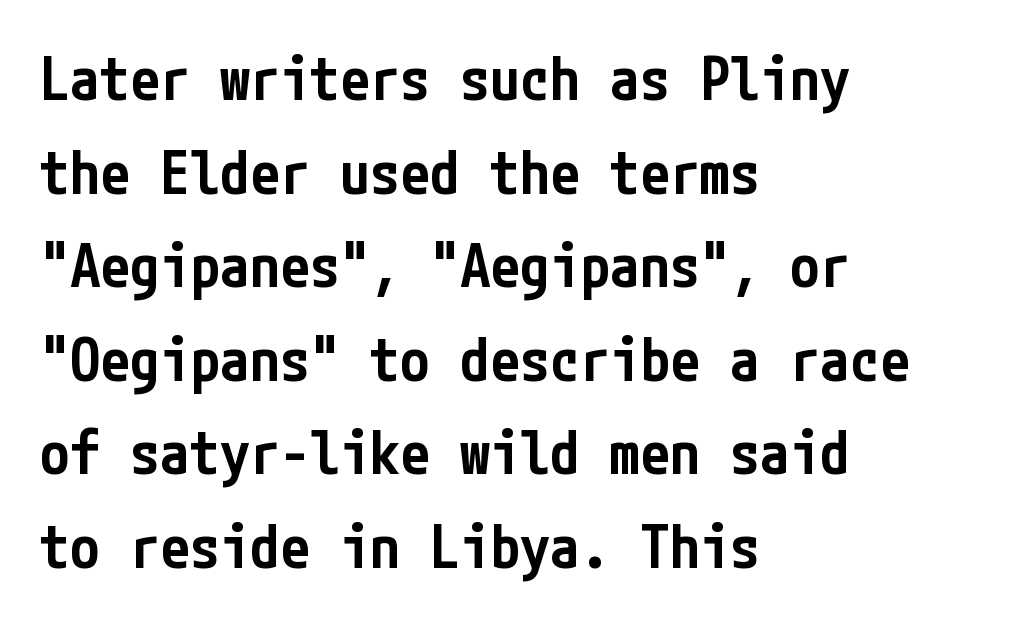
The passage shown has conventional tracking throughout. The font's upright variant was chosen for this text. One glance says typical: line gaps are just what's usual. Bold? Not quite — semibold, heavier than regular but stopping short. Visually the block forms a straight wall on the left and a jagged coastline on the right. The font family rendered here belongs to the sans-serif group.
